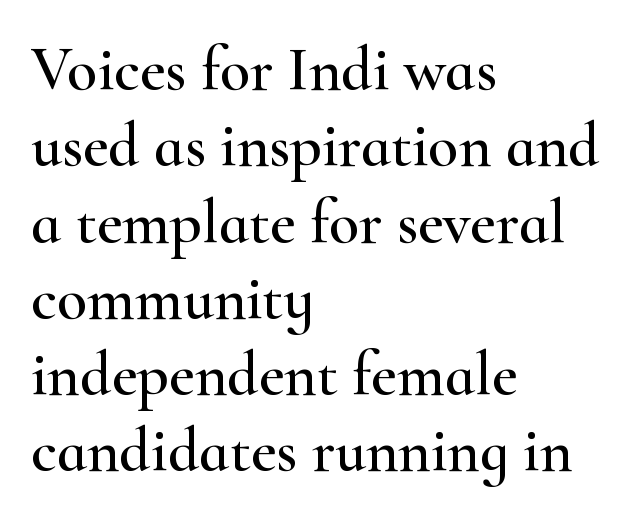
Little horizontal feet cap the strokes, marking this as serif type. The baseline area is clear. This sample uses an upright cut, with every glyph sitting square on the baseline. The rendering uses natural spacing where letterforms have individual widths. No extra tracking has been applied to these lines. The rag falls on the right side of this text block.
